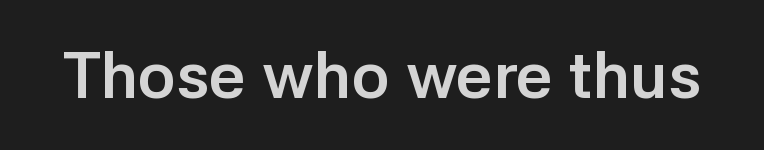
{"serif": "no", "italic": "no", "bold": "yes", "weight": "semibold", "width": "normal", "stroke_contrast": "low", "x_height": "medium", "monospaced": "no", "underline": "no", "letter_spacing": "normal", "letter_spacing_em": 0.0, "glyph_px": 65}
